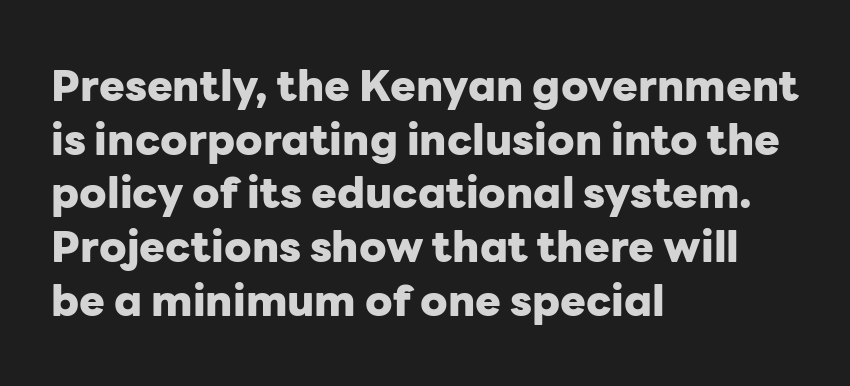
The image shows 43 px heavy sans-serif type, upright; set left-aligned, normal line spacing (1.25x), normal letter spacing, not underlined; low stroke contrast and a medium x-height.
